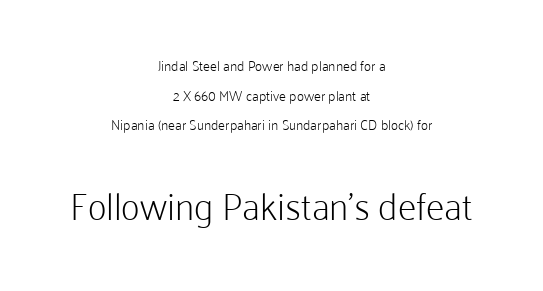
The image shows 37 px light sans-serif type, upright; set centered, loose line spacing (2.12x), normal letter spacing, not underlined; the second (bottom) block is 2.64x larger; low stroke contrast and a medium x-height.
